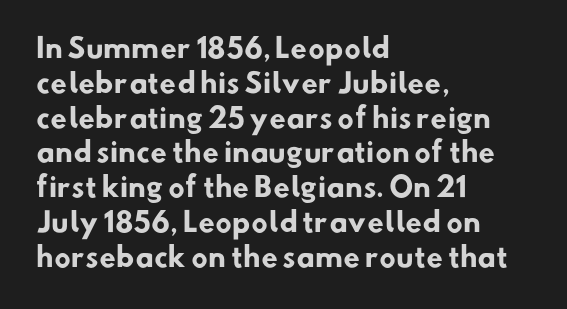
The image shows 27 px bold type; set left-aligned, normal line spacing (1.29x), normal letter spacing, not underlined.
